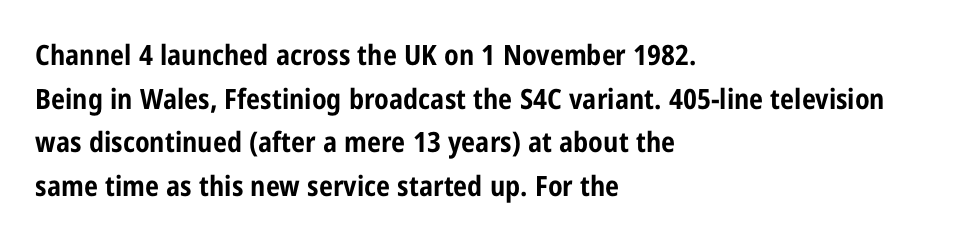
The image shows 28 px bold, condensed sans-serif type, upright; set left-aligned, normal line spacing (1.56x), normal letter spacing, not underlined; low stroke contrast and a medium x-height.
